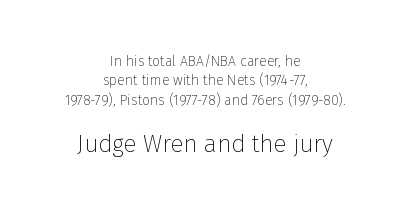
{"italic": "no", "bold": "no", "underline": "no", "align": "center", "line_spacing": "normal", "line_spacing_ratio": 1.38, "letter_spacing": "normal", "letter_spacing_em": 0.0, "larger_block": "second", "size_ratio": 1.71, "glyph_px": 24}
